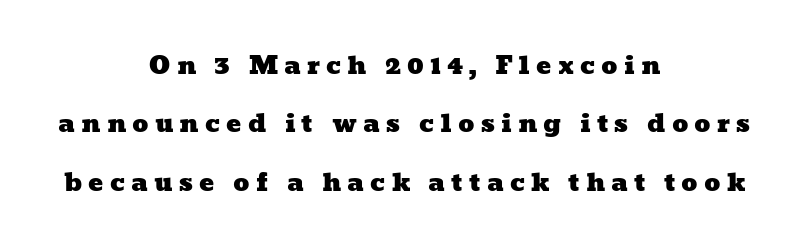
The image shows 25 px text type; set centered, loose line spacing (2.34x), unusually wide letter spacing (+0.24 em), not underlined.
